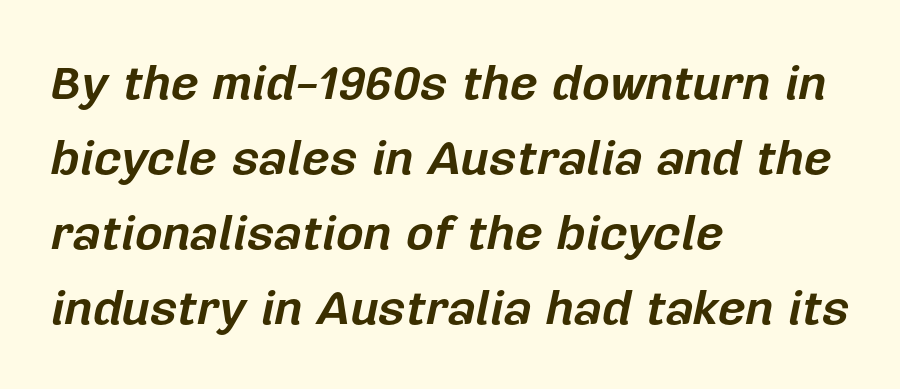
The image shows 48 px bold type, italic (leaning right); set left-aligned, normal line spacing (1.56x), normal letter spacing, not underlined; low stroke contrast and a medium x-height.
